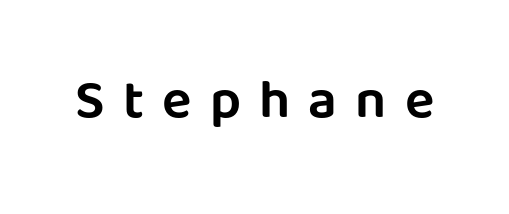
Serif or sans? Sans — the stroke terminals are bare. Upright lettering throughout. Honestly, the letter spacing is so wide it's the main thing you notice. No word sits above an underline.
